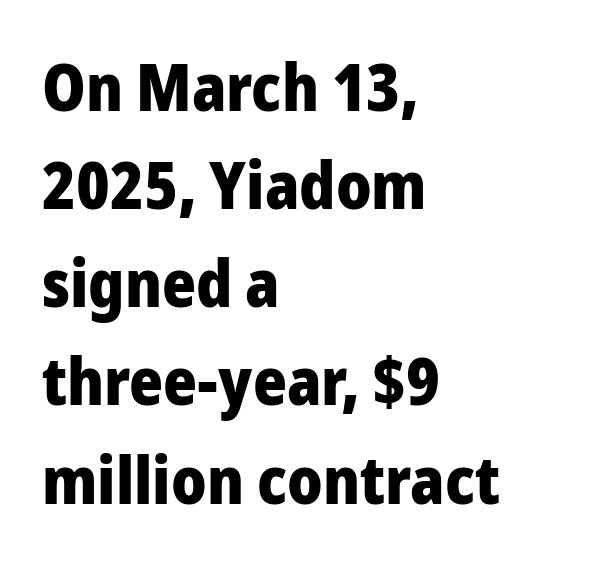
Q: Is the text bold? A: Yes.
Q: Is the text italic (slanted)? A: No, it is upright.
Q: Is the typeface a serif or a sans-serif typeface? A: Sans-serif.
Q: Is the text underlined? A: No.
Q: How is the paragraph aligned? A: Left-aligned.
Q: Is the spacing between letters normal or unusually wide? A: Normal.
Q: Is the spacing between lines tight, normal or loose? A: Normal.
Q: Width (condensed, normal, or wide)? A: Normal.
Q: Stroke contrast? A: Low.
Q: x-height? A: Medium.
Q: Monospaced? A: No.
